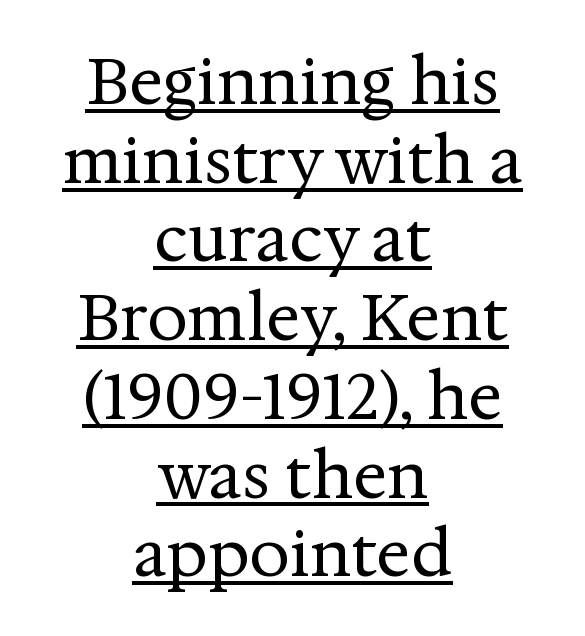
The glyphs in this specimen are seriffed. The lines in this sample share a center point and differ in where they start and stop. You could not count columns in this text — the font is proportionally spaced. Underline: present. A light-to-regular cut is what we see here. Compared with typical body copy, the letter spacing here is the same.
